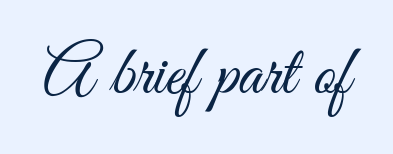
{"serif": "no", "bold": "no", "weight": "light", "width": "condensed", "stroke_contrast": "medium", "x_height": "small", "monospaced": "no", "underline": "no", "letter_spacing": "normal", "letter_spacing_em": 0.0, "glyph_px": 70}
